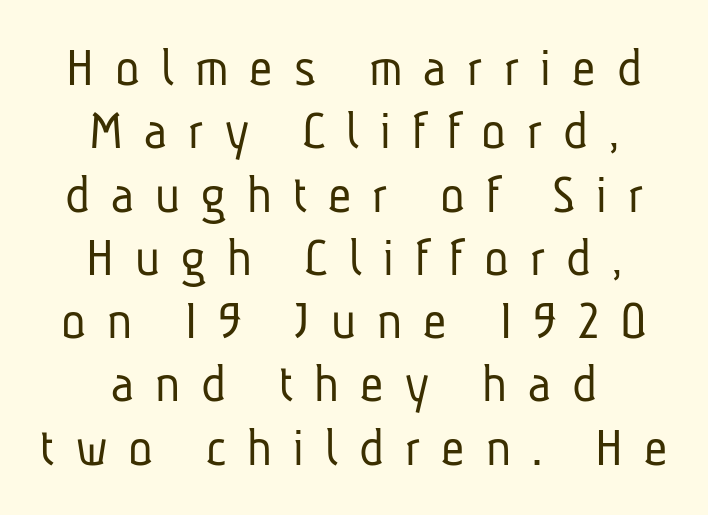
Q: Is the text bold? A: No.
Q: Is the typeface a serif or a sans-serif typeface? A: Sans-serif.
Q: Is the text underlined? A: No.
Q: How is the paragraph aligned? A: Centered.
Q: Is the spacing between letters normal or unusually wide? A: Unusually wide.
Q: Is the spacing between lines tight, normal or loose? A: Tight.
Q: Width (condensed, normal, or wide)? A: Condensed.
Q: Stroke contrast? A: Low.
Q: x-height? A: Medium.
Q: Monospaced? A: No.
